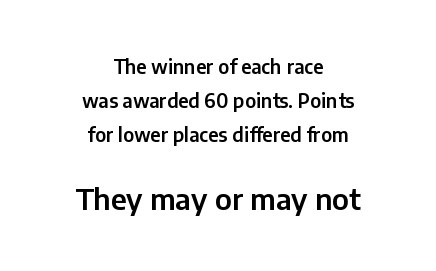
Q: Is the text italic (slanted)? A: No, it is upright.
Q: Is the typeface a serif or a sans-serif typeface? A: Sans-serif.
Q: Is the text underlined? A: No.
Q: How is the paragraph aligned? A: Centered.
Q: Is the spacing between letters normal or unusually wide? A: Normal.
Q: Which block of text is set in a larger size, the first (top) or the second (bottom)? A: The second (bottom) one.
Q: Width (condensed, normal, or wide)? A: Normal.
Q: Stroke contrast? A: Low.
Q: x-height? A: Medium.
Q: Monospaced? A: No.
